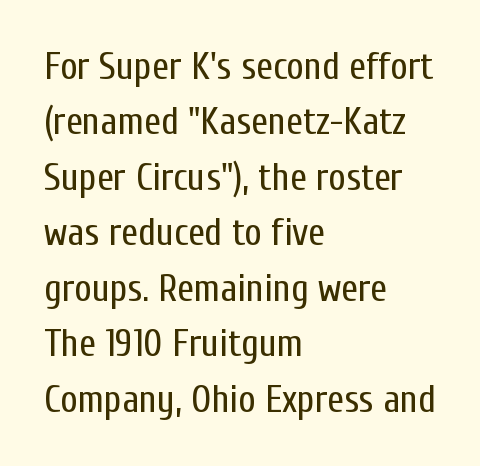
{"serif": "no", "italic": "no", "bold": "no", "weight": "regular", "width": "condensed", "stroke_contrast": "low", "x_height": "medium", "monospaced": "no", "underline": "no", "align": "left", "line_spacing": "normal", "line_spacing_ratio": 1.46, "letter_spacing": "normal", "letter_spacing_em": 0.0, "glyph_px": 38}
